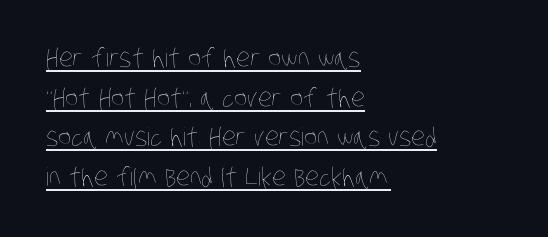
Compared with typical paragraphs, the rows here are spaced about the same. The gaps between neighbouring characters are ordinary and unremarkable. Descenders here cross a horizontal rule under the line. Every row of glyphs begins at an identical x-position on the left. Ink coverage per letter is moderate at most.
